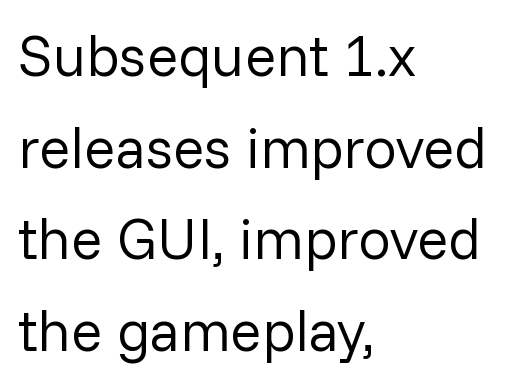
The image shows 58 px regular-weight sans-serif type, upright; set left-aligned, normal line spacing (1.58x), normal letter spacing, not underlined; low stroke contrast and a medium x-height.
